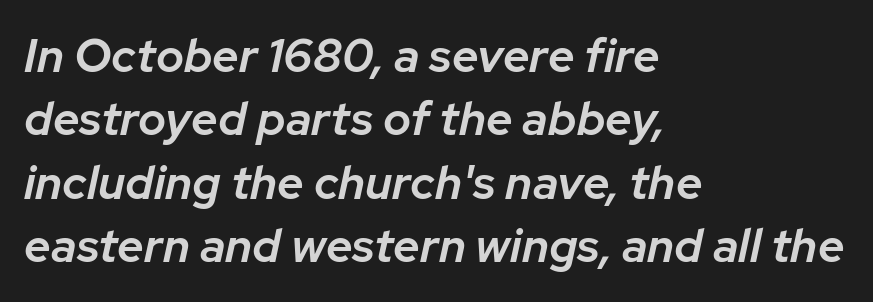
A typesetter would mark this as italic. The face used here is proportionally spaced, like ordinary book or web type. Set as a demibold, roughly 600 on the weight scale. Decoration check: the copy has no underline. Glyph-to-glyph distance matches everyday printed text. The typesetter chose a ragged-right arrangement here.
